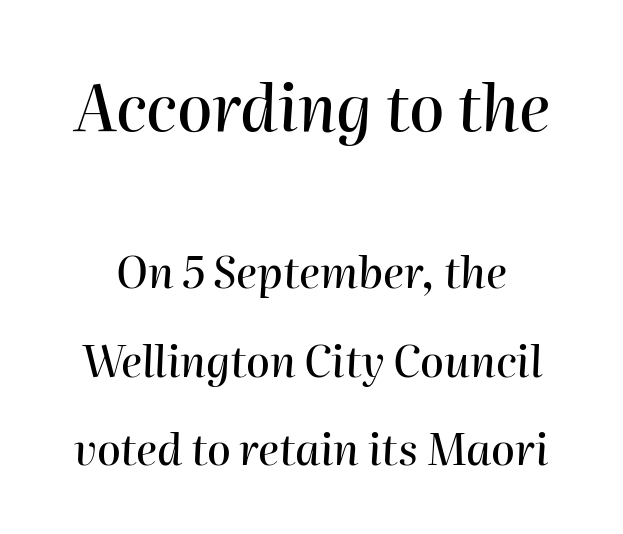
The image shows 64 px text type, italic (leaning right); set loose line spacing (2.05x), normal letter spacing, not underlined; the first (top) block is 1.49x larger; high stroke contrast and a medium x-height.
